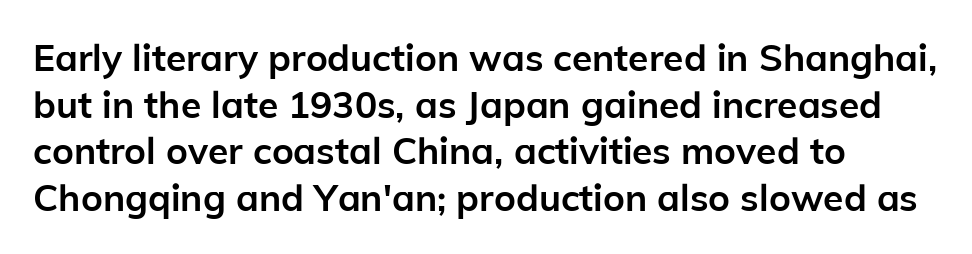
Casual observation: everything's shoved over to the left. Every stem runs plumb, perpendicular to the baseline. The sample has been set heavy, in full bold. Type without underlining. Nobody touched the tracking dial on this one.
